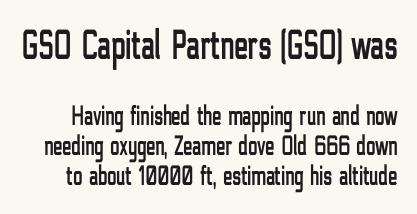
The image shows 42 px condensed sans-serif type, upright; set tight line spacing (1.08x), normal letter spacing, not underlined; the first (top) block is 1.5x larger; low stroke contrast and a medium x-height.
